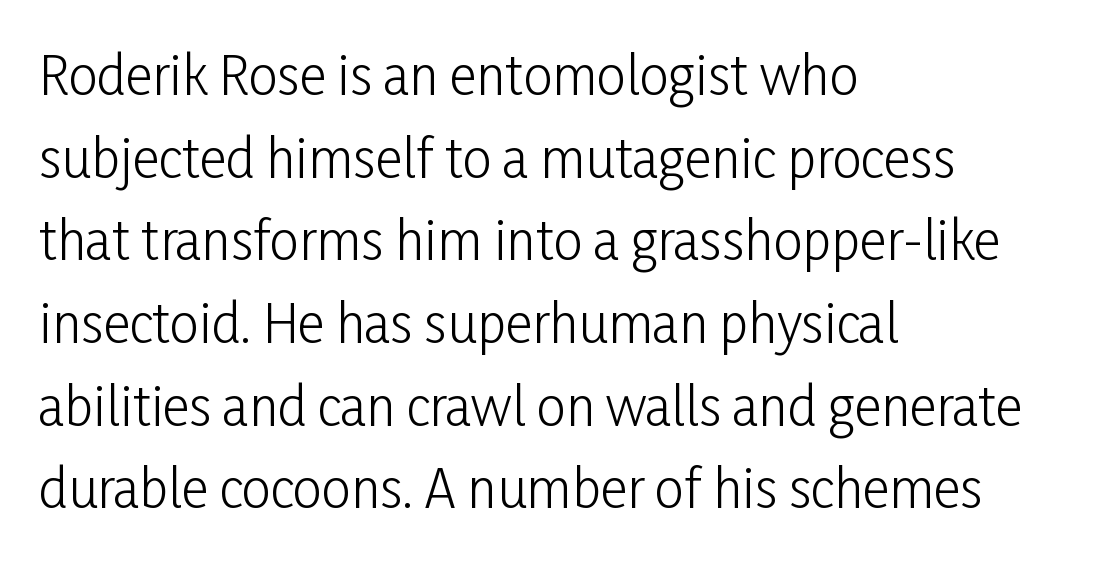
Q: Is the text bold? A: No.
Q: Is the text italic (slanted)? A: No, it is upright.
Q: Is the typeface a serif or a sans-serif typeface? A: Sans-serif.
Q: Is the text underlined? A: No.
Q: How is the paragraph aligned? A: Left-aligned.
Q: Is the spacing between letters normal or unusually wide? A: Normal.
Q: Is the spacing between lines tight, normal or loose? A: Normal.
Q: Width (condensed, normal, or wide)? A: Condensed.
Q: Stroke contrast? A: Low.
Q: x-height? A: Medium.
Q: Monospaced? A: No.
